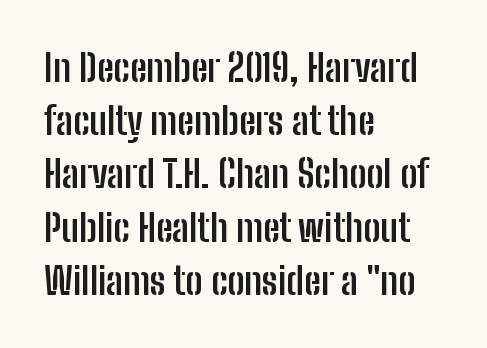
The image shows 38 px semibold, condensed sans-serif type, upright; set left-aligned, normal line spacing (1.4x), normal letter spacing, not underlined; low stroke contrast and a medium x-height.
